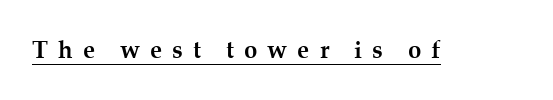
The image shows 24 px bold type, upright; set unusually wide letter spacing (+0.42 em), underlined.
